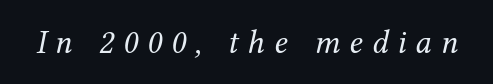
Designer's note — italics engaged. Stroke mass is kept to a normal reading level or below. The tracking reads as deliberately expanded to a designer's eye. The typeface chosen for these lines features serifs. Varying glyph widths throughout — classic text-font behaviour.
